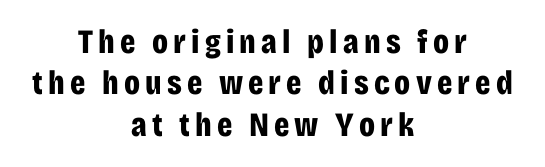
The image shows 34 px bold, condensed sans-serif type, upright; set centered, line spacing 1.22x, not underlined; low stroke contrast and a large x-height.
